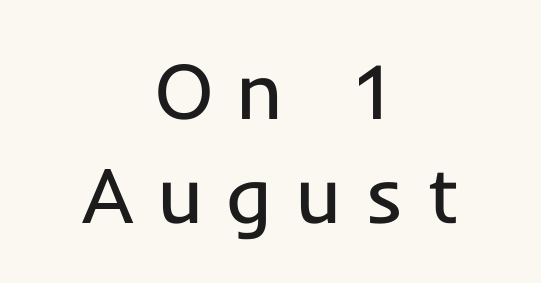
The type family on display is of the sans-serif kind. No chunkiness to these letters — they're not bold. The letterforms stand isolated, each surrounded by extra space. The letters advance in unequal steps, a hallmark of proportional type.
